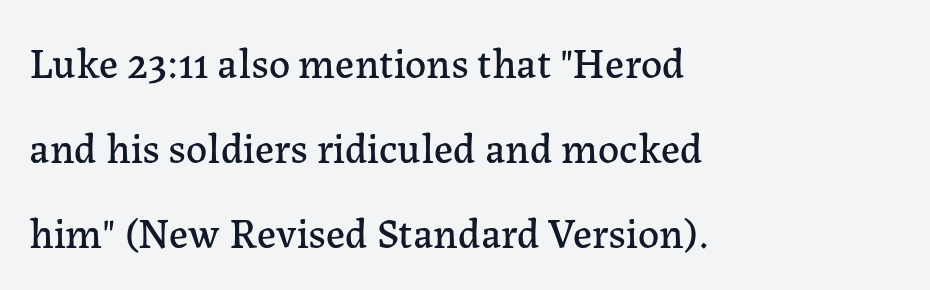
The image shows 42 px serif type, upright; set left-aligned, loose line spacing (2.02x), normal letter spacing, not underlined; low stroke contrast and a medium x-height.
